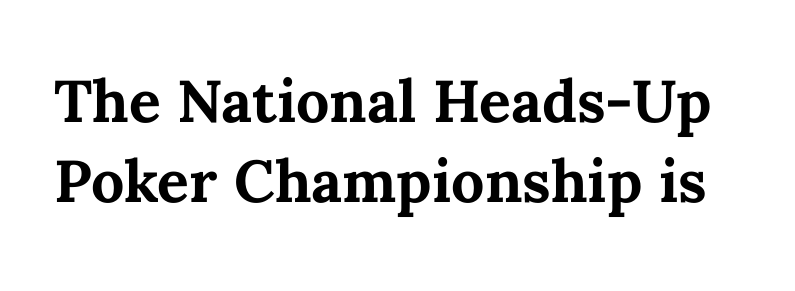
The type is set solid horizontally, with unmodified tracking. Descender tails drop into unmarked territory. Is this a fixed-width face? No — the glyphs have proportional, varying widths. Vertical strokes here are truly vertical. How would I describe the line gaps? Plain and ordinary. A dark, heavy texture on the line: the type is bold.
